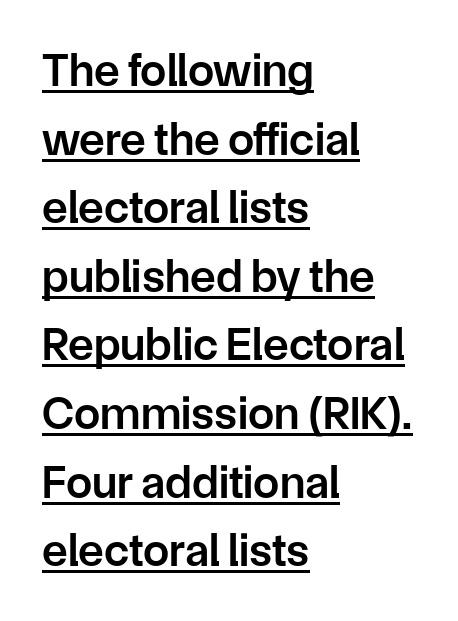
The image shows 47 px semibold sans-serif type, upright; set left-aligned, normal line spacing (1.46x), normal letter spacing, underlined; low stroke contrast and a medium x-height.
